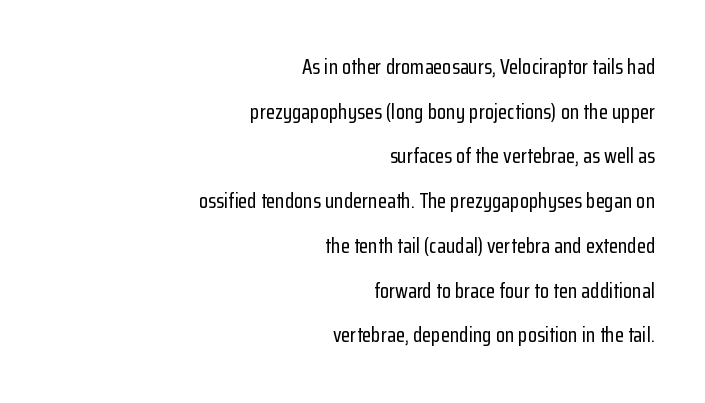
In terms of leading, this rendering errs on the spacious side. You can tell it's not italic because the verticals are truly vertical. Line endings align vertically; line beginnings do not. The gap between lines stays unmarked. Tracking value appears to be zero — textbook default spacing.
